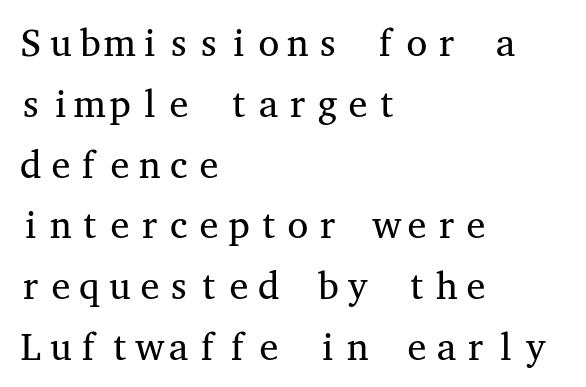
Q: Is the text bold? A: No.
Q: Is the text italic (slanted)? A: No, it is upright.
Q: Is the typeface a serif or a sans-serif typeface? A: Serif.
Q: Is the text underlined? A: No.
Q: How is the paragraph aligned? A: Left-aligned.
Q: Is the spacing between letters normal or unusually wide? A: Normal.
Q: Is the spacing between lines tight, normal or loose? A: Normal.
Q: Width (condensed, normal, or wide)? A: Wide.
Q: Stroke contrast? A: Medium.
Q: x-height? A: Medium.
Q: Monospaced? A: Yes.
